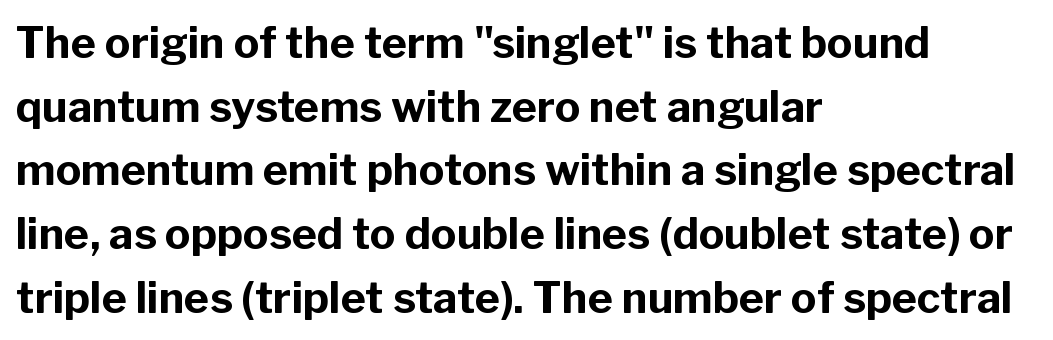
Q: Is the text bold? A: Yes.
Q: Is the text italic (slanted)? A: No, it is upright.
Q: Is the typeface a serif or a sans-serif typeface? A: Sans-serif.
Q: Is the text underlined? A: No.
Q: How is the paragraph aligned? A: Left-aligned.
Q: Is the spacing between letters normal or unusually wide? A: Normal.
Q: Is the spacing between lines tight, normal or loose? A: Normal.
Q: Width (condensed, normal, or wide)? A: Normal.
Q: Stroke contrast? A: Low.
Q: x-height? A: Medium.
Q: Monospaced? A: No.
